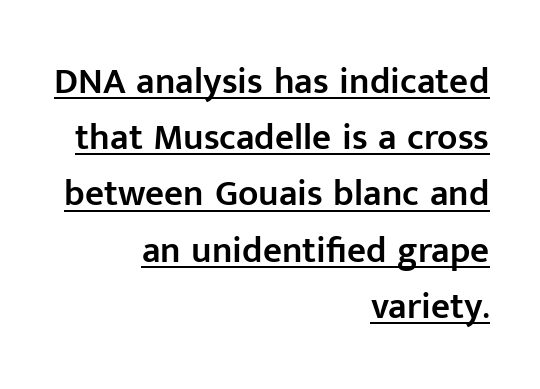
Q: Is the text bold? A: Semi-bold.
Q: Is the text italic (slanted)? A: No, it is upright.
Q: Is the typeface a serif or a sans-serif typeface? A: Sans-serif.
Q: Is the text underlined? A: Yes.
Q: How is the paragraph aligned? A: Right-aligned.
Q: Is the spacing between letters normal or unusually wide? A: Normal.
Q: Is the spacing between lines tight, normal or loose? A: Normal.
Q: Width (condensed, normal, or wide)? A: Normal.
Q: Stroke contrast? A: Low.
Q: x-height? A: Medium.
Q: Monospaced? A: No.
